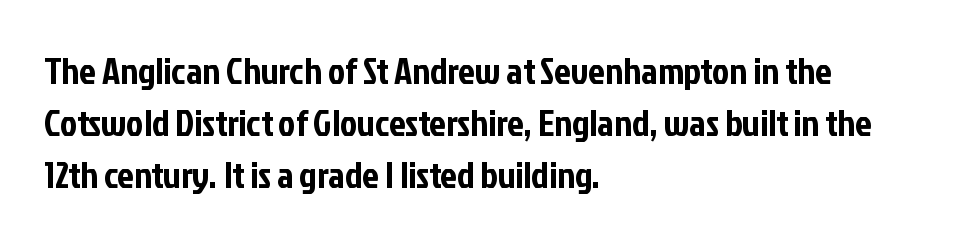
Students, observe: this is what conventionally led text looks like. Students, note that the glyphs here touch the page at normal intervals. The rendering uses natural spacing where letterforms have individual widths. I'd call this a sans setting — the letters go barefoot. You can tell it's not italic because the verticals are truly vertical.
